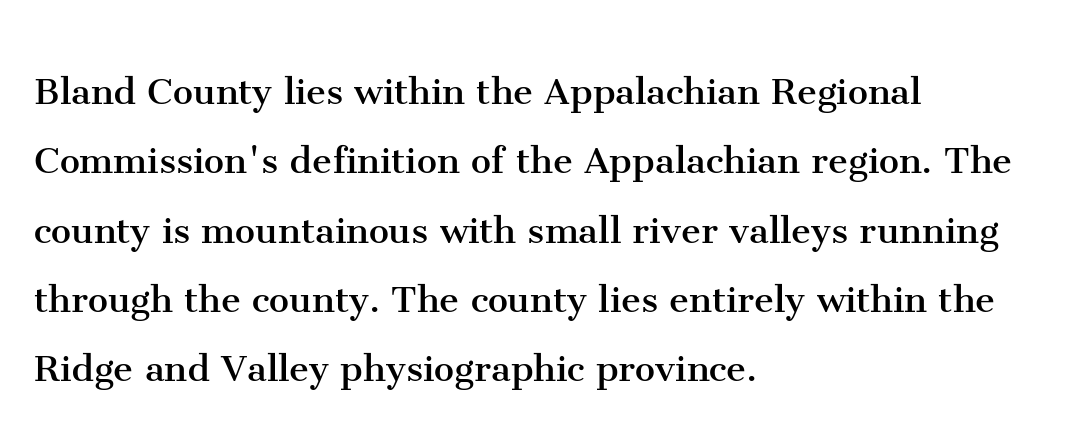
Q: Is the text bold? A: No.
Q: Is the text italic (slanted)? A: No, it is upright.
Q: Is the typeface a serif or a sans-serif typeface? A: Serif.
Q: Is the text underlined? A: No.
Q: How is the paragraph aligned? A: Left-aligned.
Q: Is the spacing between letters normal or unusually wide? A: Normal.
Q: Is the spacing between lines tight, normal or loose? A: Normal.
Q: Width (condensed, normal, or wide)? A: Normal.
Q: Stroke contrast? A: Medium.
Q: x-height? A: Medium.
Q: Monospaced? A: No.
